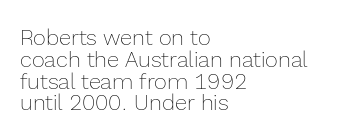
{"italic": "no", "bold": "no", "underline": "no", "align": "left", "line_spacing": "tight", "line_spacing_ratio": 0.99, "letter_spacing": "normal", "letter_spacing_em": 0.0, "glyph_px": 22}
